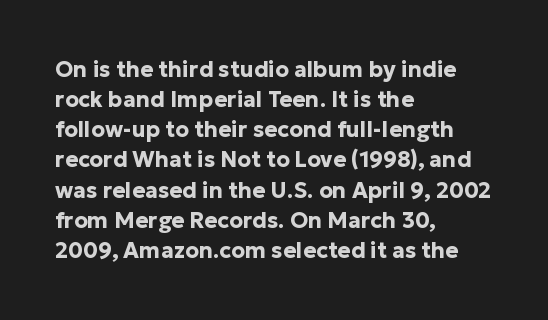
Q: Is the text bold? A: Yes.
Q: Is the text italic (slanted)? A: No, it is upright.
Q: Is the text underlined? A: No.
Q: How is the paragraph aligned? A: Left-aligned.
Q: Is the spacing between letters normal or unusually wide? A: Normal.
Q: Is the spacing between lines tight, normal or loose? A: Normal.
